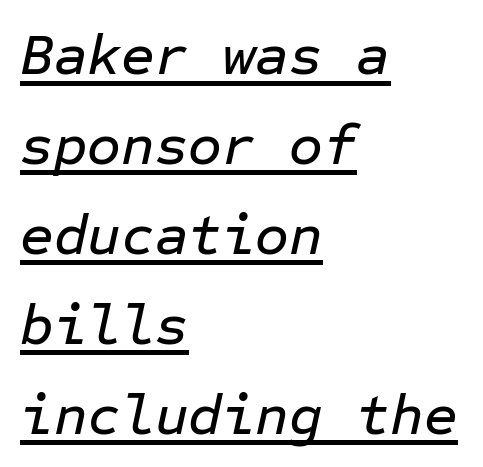
Q: Is the text italic (slanted)? A: Yes, it leans right by about 12 degrees.
Q: Is the text underlined? A: Yes.
Q: How is the paragraph aligned? A: Left-aligned.
Q: Is the spacing between letters normal or unusually wide? A: Normal.
Q: Is the spacing between lines tight, normal or loose? A: Normal.
Q: Width (condensed, normal, or wide)? A: Normal.
Q: Stroke contrast? A: Low.
Q: x-height? A: Medium.
Q: Monospaced? A: Yes.
